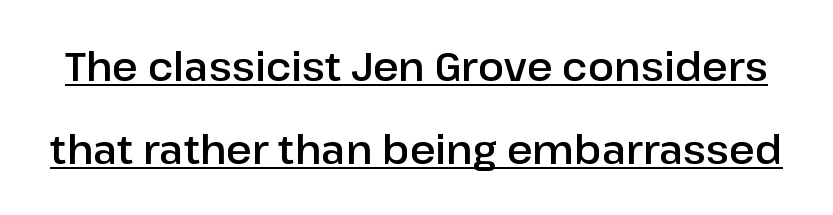
The image shows 39 px sans-serif type, upright; set loose line spacing (2.12x), normal letter spacing, underlined; low stroke contrast and a medium x-height.
